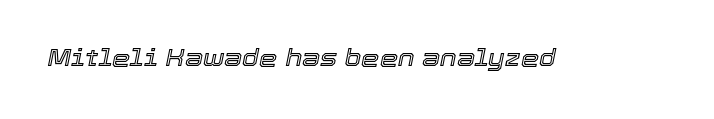
{"italic": "yes", "lean": "right", "slant_degrees": 12, "underline": "no", "letter_spacing": "normal", "letter_spacing_em": 0.0, "glyph_px": 23}
